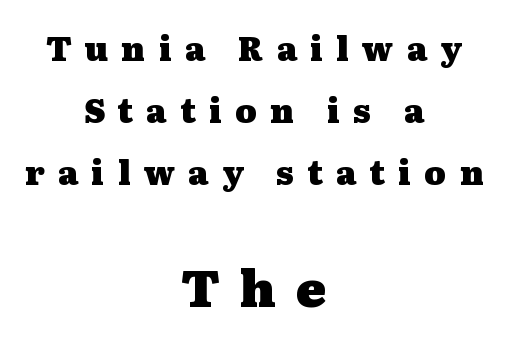
Q: Is the text bold? A: Yes.
Q: Is the text italic (slanted)? A: No, it is upright.
Q: Is the typeface a serif or a sans-serif typeface? A: Serif.
Q: Is the text underlined? A: No.
Q: How is the paragraph aligned? A: Centered.
Q: Is the spacing between letters normal or unusually wide? A: Unusually wide.
Q: Which block of text is set in a larger size, the first (top) or the second (bottom)? A: The second (bottom) one.
Q: Width (condensed, normal, or wide)? A: Wide.
Q: Stroke contrast? A: Medium.
Q: x-height? A: Medium.
Q: Monospaced? A: No.
